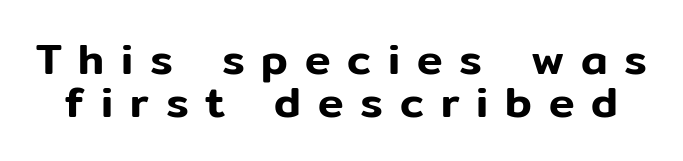
The typeface chosen for these lines omits serifs. Is there much room between lines? No — they nearly touch. Looks like regular typesetting: each glyph gets only the width it needs. A roman cut, with each character standing at attention.
